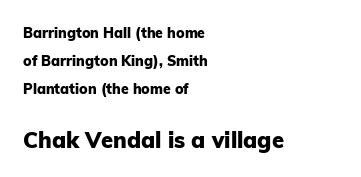
The image shows 22 px bold type, upright; set left-aligned, loose line spacing (2.0x), normal letter spacing, not underlined; the second (bottom) block is 1.57x larger.
